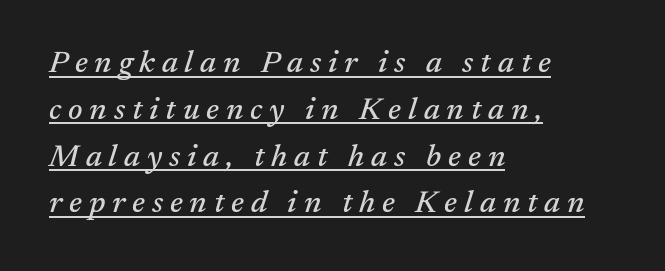
Q: Is the text italic (slanted)? A: Yes, it leans right by about 17 degrees.
Q: Is the typeface a serif or a sans-serif typeface? A: Serif.
Q: Is the text underlined? A: Yes.
Q: How is the paragraph aligned? A: Left-aligned.
Q: Is the spacing between letters normal or unusually wide? A: Unusually wide.
Q: Is the spacing between lines tight, normal or loose? A: Normal.
Q: Width (condensed, normal, or wide)? A: Normal.
Q: Stroke contrast? A: Medium.
Q: x-height? A: Medium.
Q: Monospaced? A: No.
